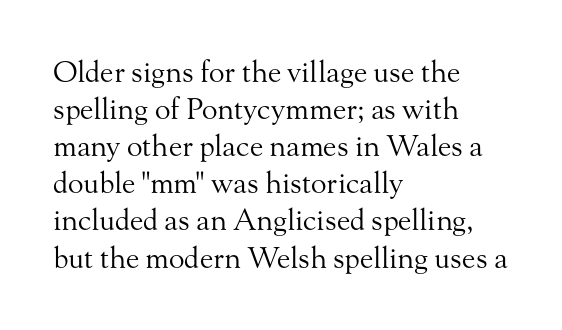
Q: Is the text bold? A: No.
Q: Is the text italic (slanted)? A: No, it is upright.
Q: Is the typeface a serif or a sans-serif typeface? A: Serif.
Q: Is the text underlined? A: No.
Q: How is the paragraph aligned? A: Left-aligned.
Q: Is the spacing between letters normal or unusually wide? A: Normal.
Q: Is the spacing between lines tight, normal or loose? A: Normal.
Q: Width (condensed, normal, or wide)? A: Normal.
Q: Stroke contrast? A: Medium.
Q: x-height? A: Small.
Q: Monospaced? A: No.
